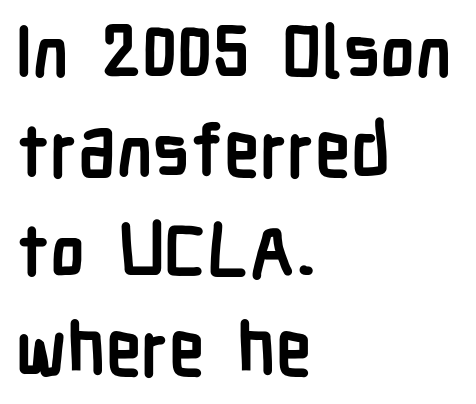
Font category for this specimen: sans-serif. Do the characters align in a grid? No, the font is proportional. These lines sit exactly where default settings would place them. The passage shown is not underscored anywhere. Set as a true bold cut, around the 700 mark. These lines are set flush left with a ragged right edge.
